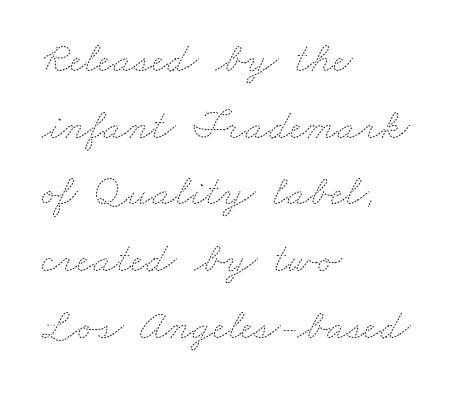
{"bold": "no", "weight": "thin", "width": "wide", "stroke_contrast": "medium", "x_height": "small", "monospaced": "no", "underline": "no", "align": "left", "line_spacing": "normal", "line_spacing_ratio": 1.55, "letter_spacing": "normal", "letter_spacing_em": 0.0, "glyph_px": 43}
